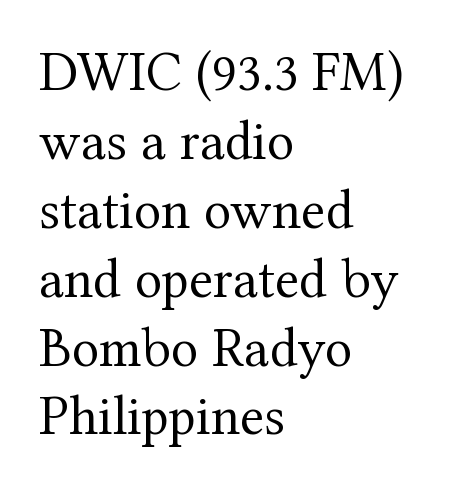
Note: serifs present on the glyphs. Letters have the restrained weight of plain body copy at most. Only glyphs here, with clear space below each row. This is the regular roman posture of the typeface. A student would call this left alignment; a typographer would say flush left, rag right.
